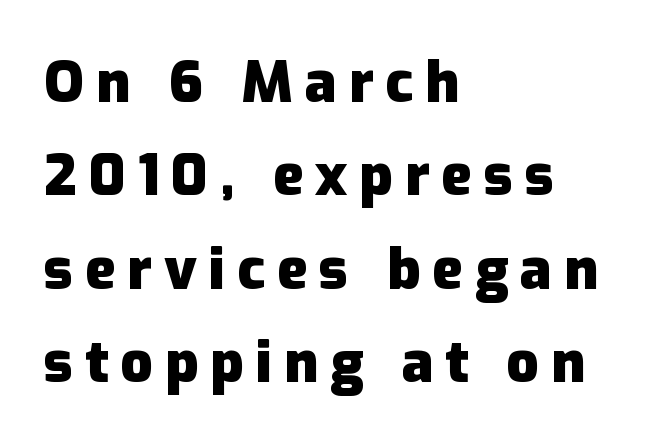
The image shows 57 px heavy sans-serif type, upright; set left-aligned, normal line spacing (1.64x), unusually wide letter spacing (+0.21 em), not underlined; low stroke contrast and a medium x-height.
